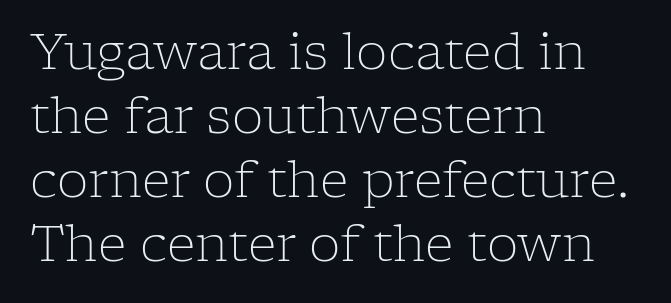
A typesetter would call this proportional, since set widths differ per character. Descenders are the only things crossing below the line. Whoever set this chose a conventional vertical rhythm. This is roman type, the default non-slanted kind. This sample uses a serif face. Tracking here is standard; glyphs follow each other at the usual distance.
